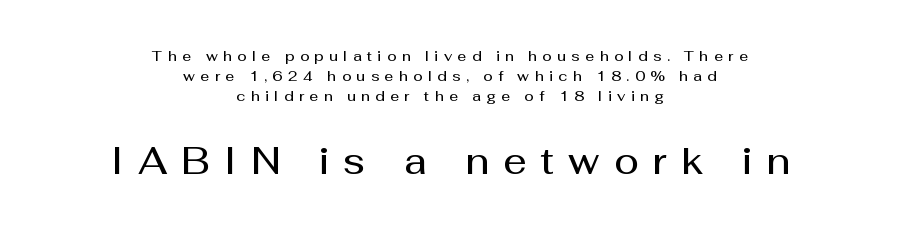
The font family rendered here belongs to the sans-serif group. The space beneath each line is pristine and unruled. Each glyph is drawn with semibold strokes, heavier than normal yet not fully bold. Visually the block forms a symmetrical silhouette, jagged on both flanks. Regarding leading, the lines here are spaced in the standard way.
